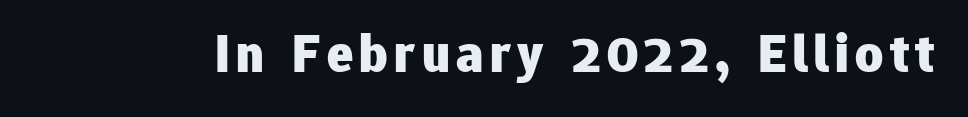
The image shows 54 px heavy sans-serif type, upright; set not underlined; low stroke contrast and a medium x-height.
